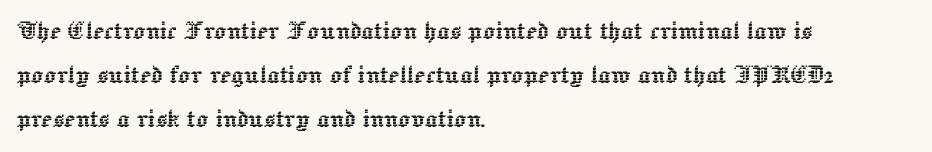
The image shows 30 px text type, upright; set left-aligned, normal line spacing (1.47x), normal letter spacing, not underlined; a medium x-height.
